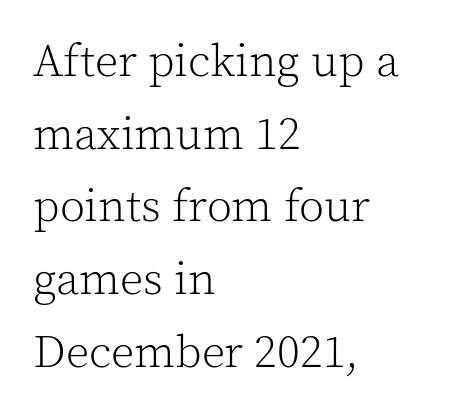
The image shows 46 px light serif type, upright; set left-aligned, normal line spacing (1.58x), normal letter spacing, not underlined; a medium x-height.
